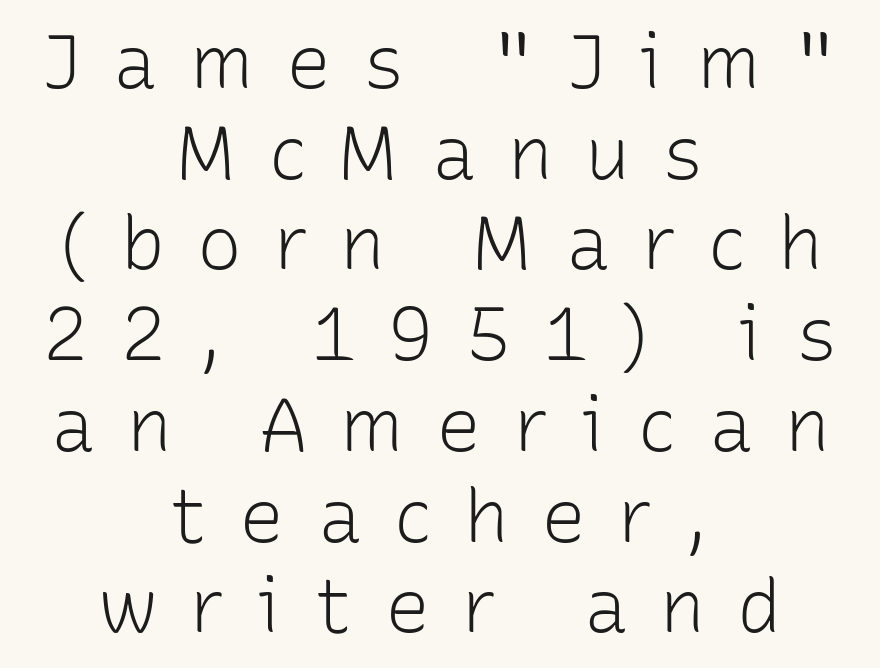
Q: Is the text bold? A: No.
Q: Is the text italic (slanted)? A: No, it is upright.
Q: Is the typeface a serif or a sans-serif typeface? A: Sans-serif.
Q: Is the text underlined? A: No.
Q: How is the paragraph aligned? A: Centered.
Q: Is the spacing between letters normal or unusually wide? A: Unusually wide.
Q: Width (condensed, normal, or wide)? A: Normal.
Q: Stroke contrast? A: Low.
Q: x-height? A: Medium.
Q: Monospaced? A: No.
